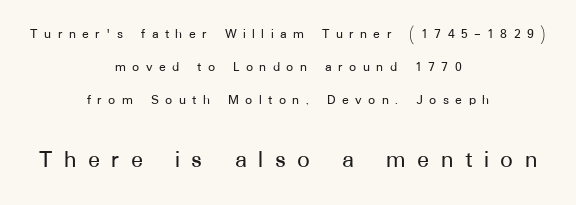
Q: Is the text italic (slanted)? A: No, it is upright.
Q: Is the text underlined? A: No.
Q: How is the paragraph aligned? A: Centered.
Q: Is the spacing between letters normal or unusually wide? A: Unusually wide.
Q: Is the spacing between lines tight, normal or loose? A: Loose.
Q: Which block of text is set in a larger size, the first (top) or the second (bottom)? A: The second (bottom) one.
